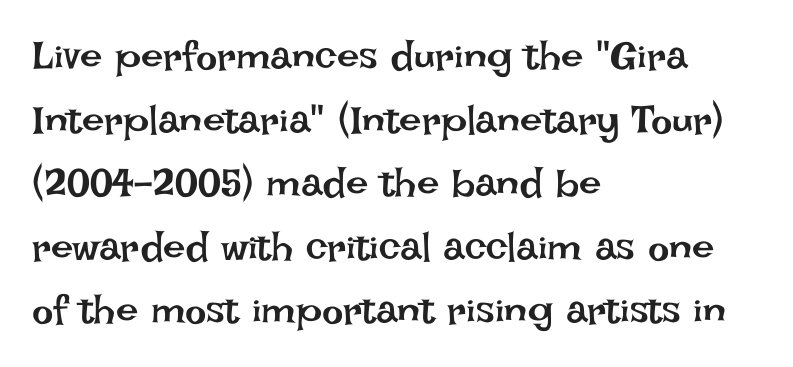
Q: Is the text bold? A: No.
Q: Is the text italic (slanted)? A: No, it is upright.
Q: Is the text underlined? A: No.
Q: How is the paragraph aligned? A: Left-aligned.
Q: Is the spacing between letters normal or unusually wide? A: Normal.
Q: Is the spacing between lines tight, normal or loose? A: Normal.
Q: Width (condensed, normal, or wide)? A: Normal.
Q: Stroke contrast? A: Low.
Q: x-height? A: Large.
Q: Monospaced? A: No.
